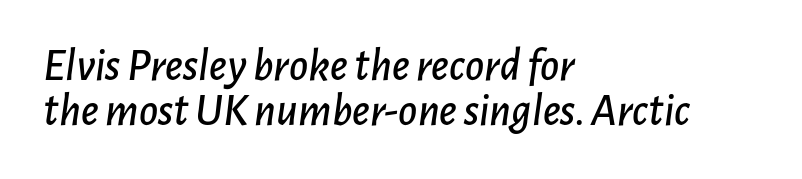
{"italic": "yes", "lean": "right", "slant_degrees": 7, "width": "normal", "stroke_contrast": "low", "x_height": "medium", "monospaced": "no", "underline": "no", "align": "left", "line_spacing": "tight", "line_spacing_ratio": 0.98, "letter_spacing": "normal", "letter_spacing_em": 0.0, "glyph_px": 46}
